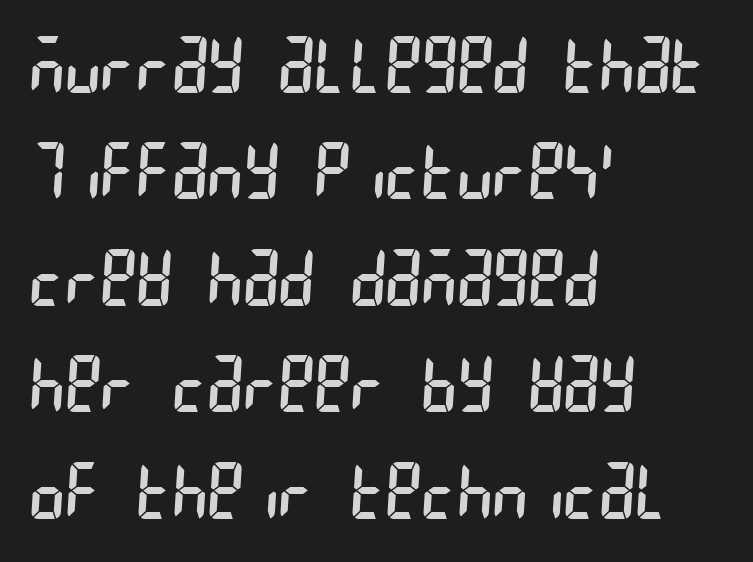
Q: Is the text bold? A: No.
Q: Is the typeface a serif or a sans-serif typeface? A: Sans-serif.
Q: Is the text underlined? A: No.
Q: How is the paragraph aligned? A: Left-aligned.
Q: Is the spacing between letters normal or unusually wide? A: Normal.
Q: Is the spacing between lines tight, normal or loose? A: Normal.
Q: Width (condensed, normal, or wide)? A: Condensed.
Q: Stroke contrast? A: Low.
Q: x-height? A: Large.
